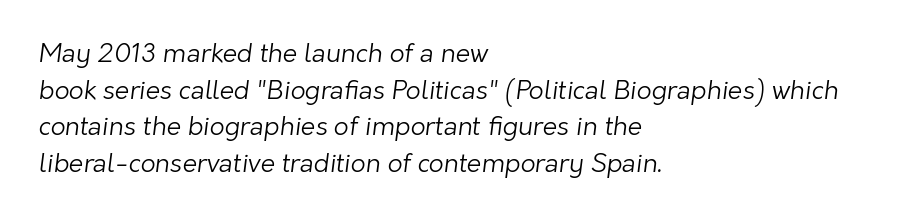
{"bold": "no", "underline": "no", "align": "left", "line_spacing": "normal", "line_spacing_ratio": 1.41, "letter_spacing": "normal", "letter_spacing_em": 0.0, "glyph_px": 26}
